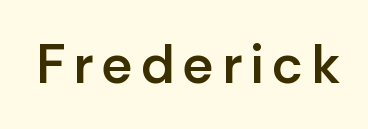
{"serif": "no", "italic": "no", "bold": "semi", "weight": "semibold", "width": "normal", "stroke_contrast": "low", "x_height": "medium", "monospaced": "no", "underline": "no", "glyph_px": 55}
